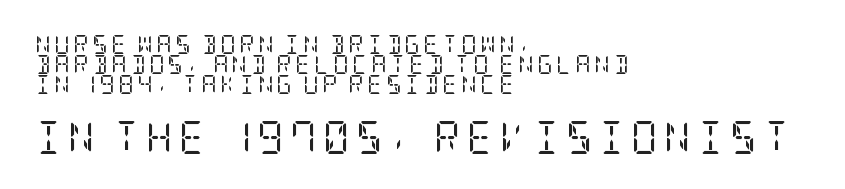
It's the straight-up-and-down kind of type. The strokes are not fattened; the text isn't bold. The area under the type is left untouched. Small over large — that's the arrangement of the two blocks here. Typographically, this falls in the serif category. What's the leading like? Squeezed, with rows nearly overlapping.
